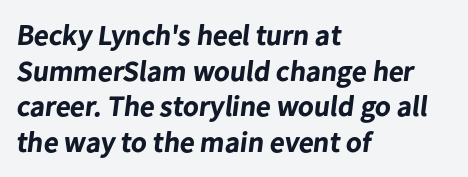
The image shows 29 px bold sans-serif type; set left-aligned, line spacing 1.23x, normal letter spacing, not underlined; low stroke contrast and a medium x-height.
